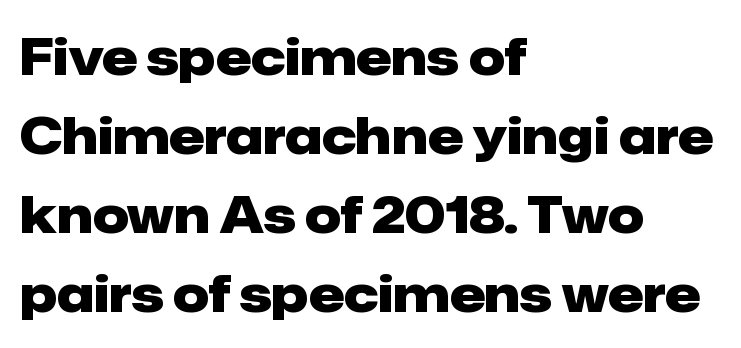
{"serif": "no", "italic": "no", "bold": "yes", "weight": "heavy", "width": "normal", "stroke_contrast": "low", "x_height": "medium", "monospaced": "no", "underline": "no", "align": "left", "line_spacing": "normal", "line_spacing_ratio": 1.58, "letter_spacing": "normal", "letter_spacing_em": 0.0, "glyph_px": 50}
